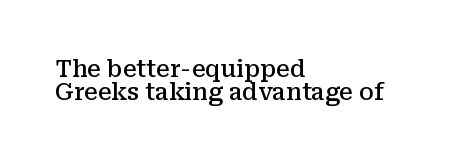
Bold? Not quite — semibold, heavier than regular but stopping short. The font's upright variant was chosen for this text. Successive baselines arrive quickly, one right under another. Letter spacing: default. The area under the type is left untouched. The lines are quadded left.
